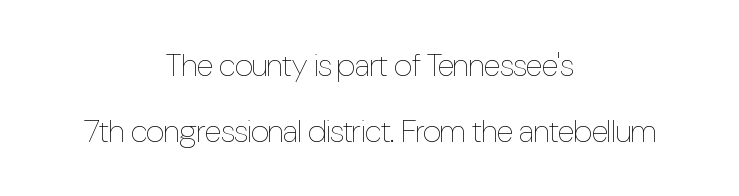
The type sits square on the baseline with zero lean. Where is the straight margin? There isn't one; the lines are centered. Counters stay open thanks to moderate or lighter strokes. Widely set lines give the paragraph a tall, airy silhouette. Here the designer chose a conventional face with non-uniform glyph widths. Unmarked baselines from the first word to the last.
